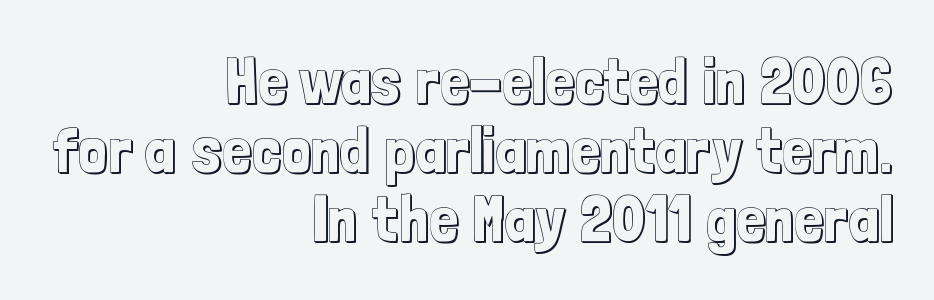
{"italic": "no", "width": "condensed", "x_height": "medium", "monospaced": "no", "underline": "no", "align": "right", "line_spacing": "tight", "line_spacing_ratio": 1.08, "letter_spacing": "normal", "letter_spacing_em": 0.0, "glyph_px": 64}
